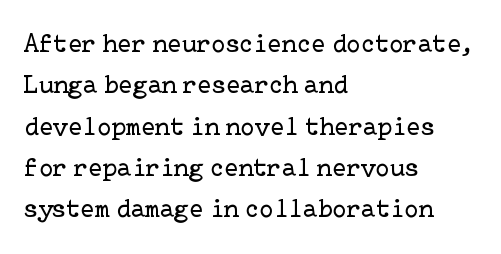
The image shows 26 px text type, upright; set left-aligned, normal line spacing (1.59x), normal letter spacing, not underlined.
